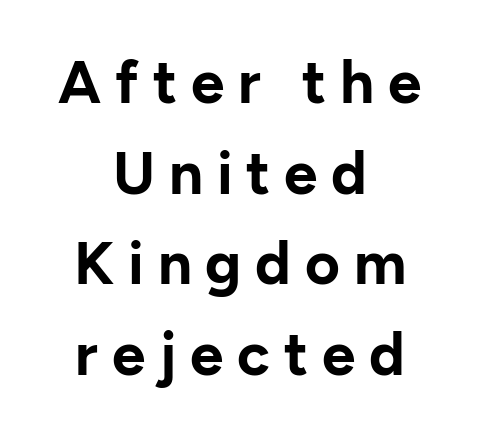
The image shows 60 px bold sans-serif type, upright; set centered, normal line spacing (1.51x), unusually wide letter spacing (+0.23 em), not underlined; low stroke contrast and a medium x-height.
